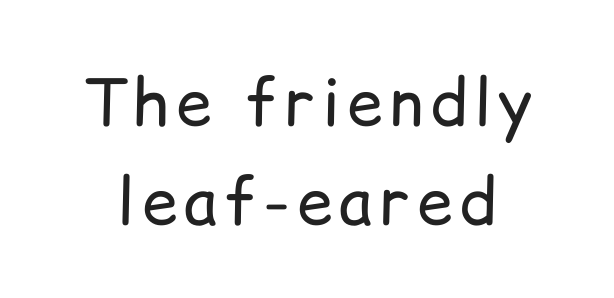
The image shows 64 px regular-weight sans-serif type, upright; set normal line spacing (1.55x), not underlined; low stroke contrast and a medium x-height.
